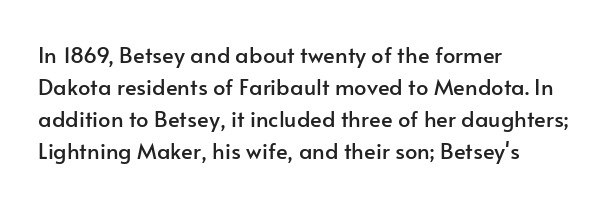
Q: Is the text italic (slanted)? A: No, it is upright.
Q: Is the text underlined? A: No.
Q: How is the paragraph aligned? A: Left-aligned.
Q: Is the spacing between letters normal or unusually wide? A: Normal.
Q: Is the spacing between lines tight, normal or loose? A: Normal.
